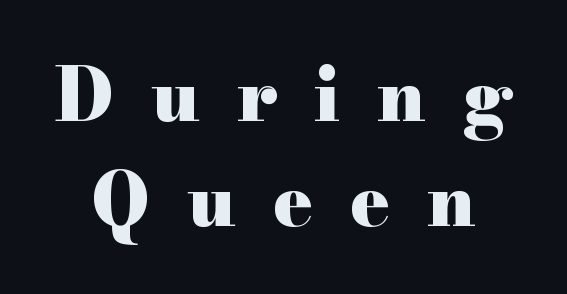
The image shows 74 px heavy, wide serif type, upright; set normal line spacing (1.42x), unusually wide letter spacing (+0.5 em), not underlined; high stroke contrast and a small x-height.
